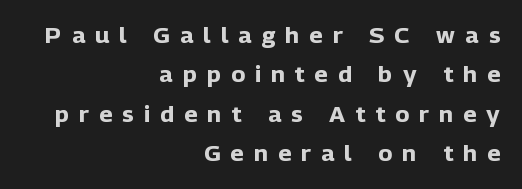
The image shows 21 px bold type, upright; set right-aligned, line spacing 1.88x, unusually wide letter spacing (+0.48 em), not underlined.
